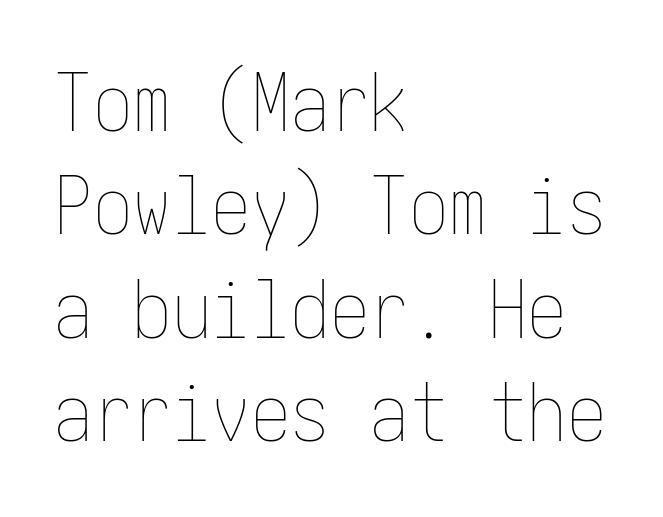
{"italic": "no", "bold": "no", "weight": "thin", "width": "condensed", "stroke_contrast": "low", "x_height": "medium", "underline": "no", "align": "left", "line_spacing": "normal", "line_spacing_ratio": 1.31, "letter_spacing": "normal", "letter_spacing_em": 0.0, "glyph_px": 79}
